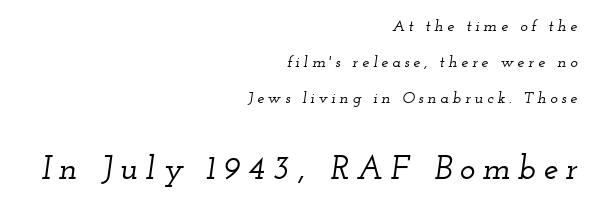
The image shows 33 px wide serif type, italic (leaning right); set right-aligned, loose line spacing (2.26x), unusually wide letter spacing (+0.23 em), not underlined; the second (bottom) block is 2.06x larger; low stroke contrast and a small x-height.
